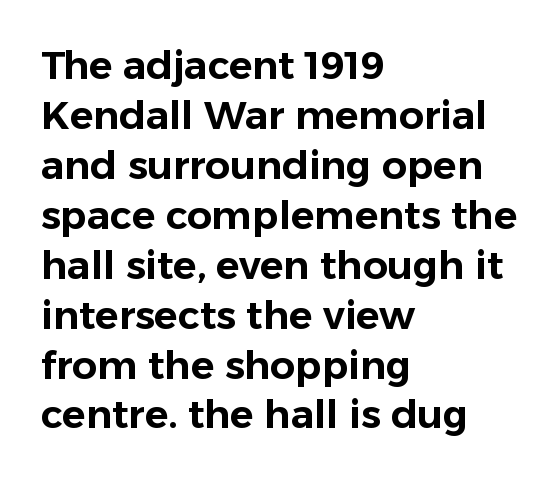
Q: Is the text italic (slanted)? A: No, it is upright.
Q: Is the typeface a serif or a sans-serif typeface? A: Sans-serif.
Q: Is the text underlined? A: No.
Q: How is the paragraph aligned? A: Left-aligned.
Q: Is the spacing between letters normal or unusually wide? A: Normal.
Q: Is the spacing between lines tight, normal or loose? A: Normal.
Q: Width (condensed, normal, or wide)? A: Normal.
Q: Stroke contrast? A: Low.
Q: x-height? A: Medium.
Q: Monospaced? A: No.
